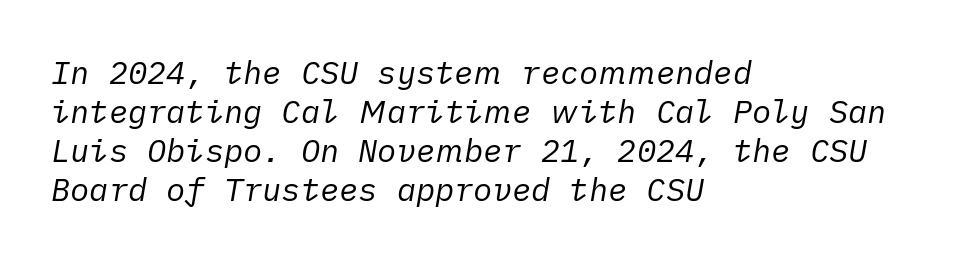
There is no visible air inserted between adjacent glyphs. Plain, unruled lines of type. The glyphs look as if they've been sheared to an angle. Weight: not bold — regular or lighter. Line beginnings align vertically; line endings do not.
